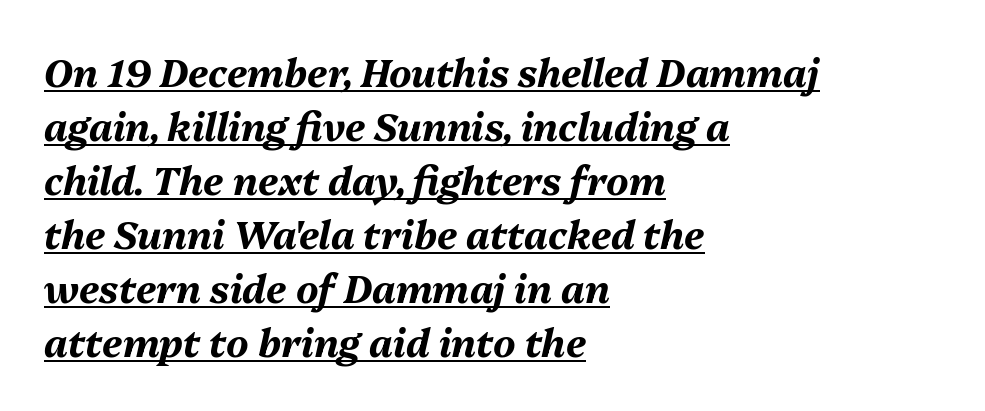
The image shows 38 px bold type, italic (leaning right); set left-aligned, normal line spacing (1.42x), normal letter spacing, underlined; medium stroke contrast and a medium x-height.
